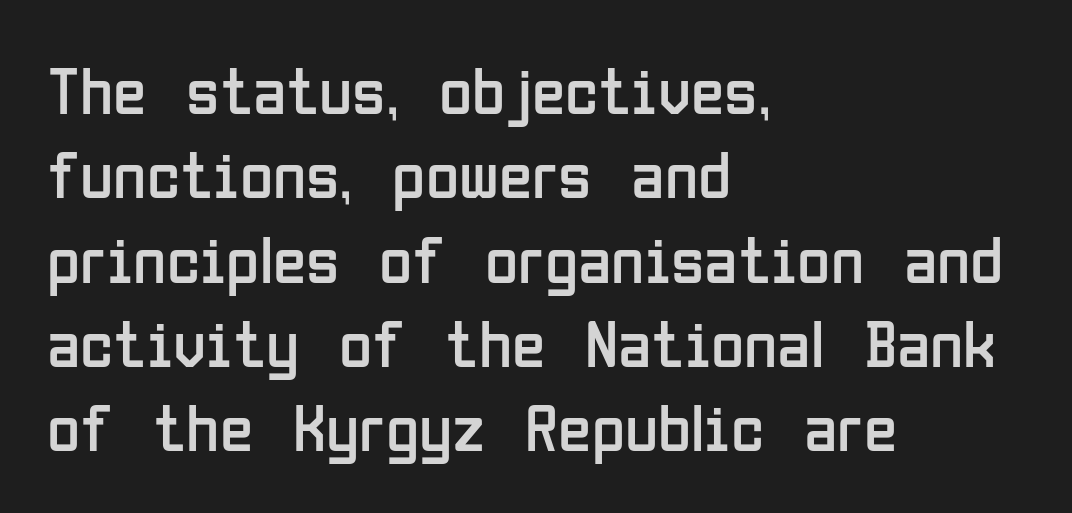
{"serif": "no", "italic": "no", "bold": "no", "weight": "regular", "width": "condensed", "stroke_contrast": "low", "x_height": "medium", "monospaced": "no", "underline": "no", "align": "left", "line_spacing_ratio": 1.24, "letter_spacing": "normal", "letter_spacing_em": 0.0, "glyph_px": 68}
